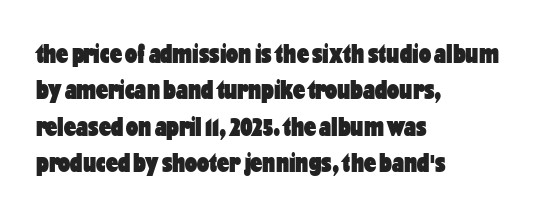
Q: Is the text bold? A: Yes.
Q: Is the text italic (slanted)? A: No, it is upright.
Q: Is the text underlined? A: No.
Q: How is the paragraph aligned? A: Left-aligned.
Q: Is the spacing between letters normal or unusually wide? A: Normal.
Q: Is the spacing between lines tight, normal or loose? A: Normal.
